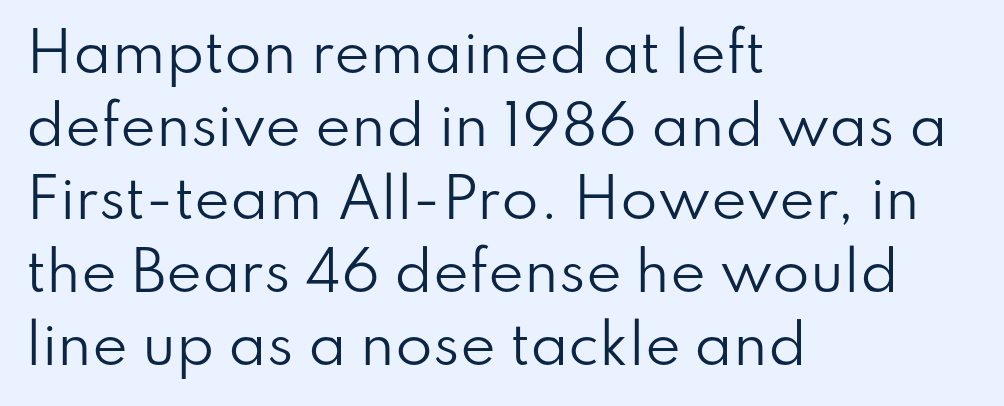
Check where the strokes stop: nothing finishes them off — pure sans. The letters look calm and open, with moderate or lighter stems. The letters advance in unequal steps, a hallmark of proportional type. Notice how the passage keeps a crisp vertical edge on the left only. Tall strokes in this sample are plumb rather than angled.
